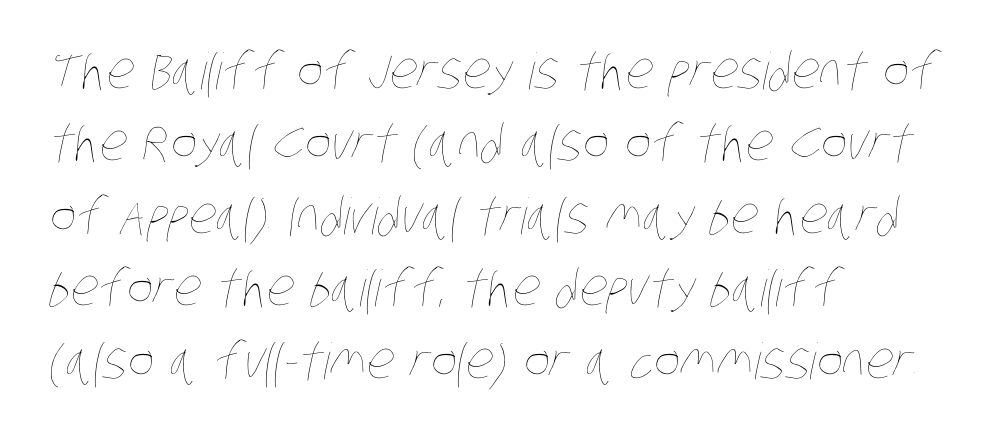
The image shows 50 px thin, condensed type; set left-aligned, normal line spacing (1.45x), normal letter spacing, not underlined; low stroke contrast and a large x-height.
